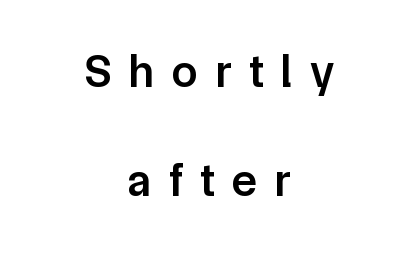
{"serif": "no", "italic": "no", "bold": "semi", "weight": "semibold", "width": "normal", "stroke_contrast": "low", "x_height": "medium", "monospaced": "no", "underline": "no", "align": "center", "line_spacing": "loose", "line_spacing_ratio": 2.37, "letter_spacing": "wide", "letter_spacing_em": 0.39, "glyph_px": 46}
